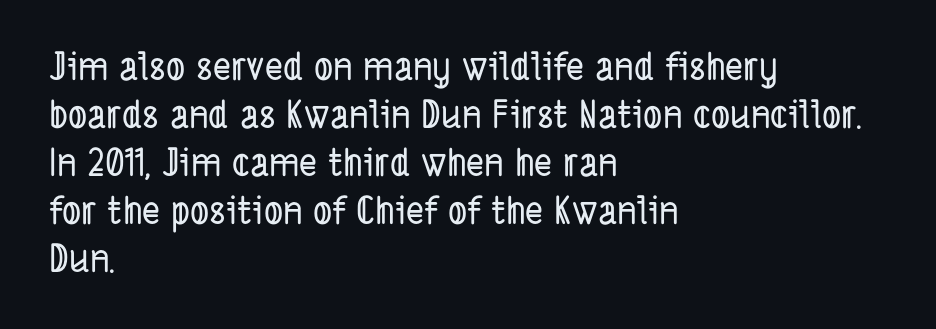
The image shows 38 px condensed sans-serif type; set left-aligned, normal line spacing (1.26x), normal letter spacing, not underlined; low stroke contrast and a medium x-height.
